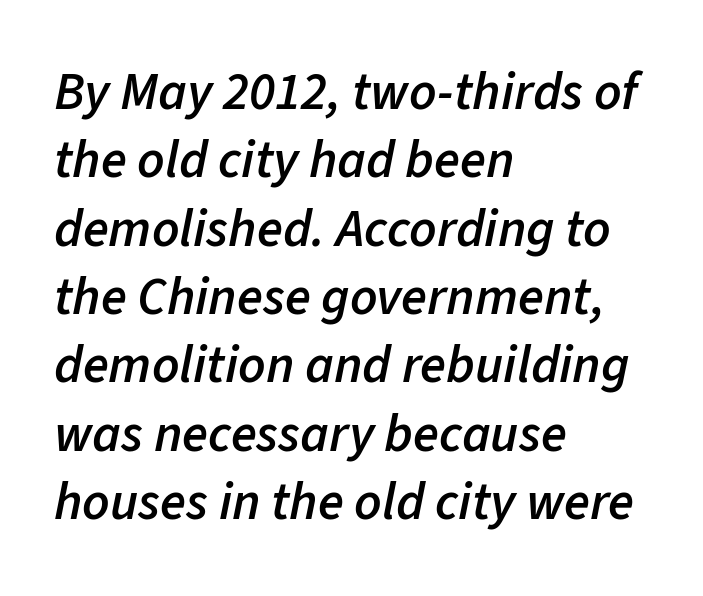
The image shows 53 px semibold type, italic (leaning right); set left-aligned, normal line spacing (1.29x), normal letter spacing, not underlined; low stroke contrast and a medium x-height.
